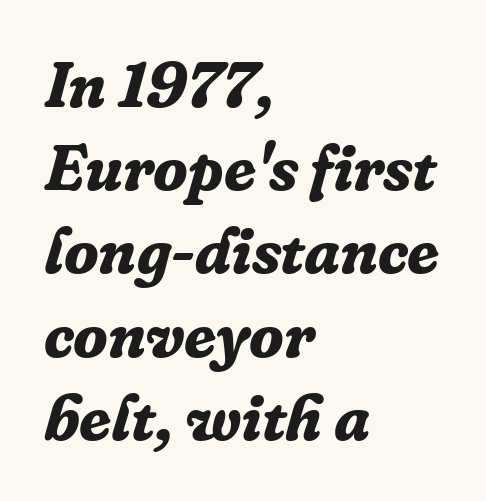
The image shows 64 px bold serif type, italic (leaning right); set left-aligned, normal line spacing (1.3x), normal letter spacing, not underlined; low stroke contrast and a medium x-height.
